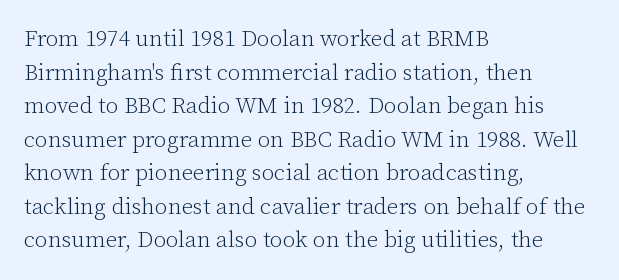
{"italic": "no", "bold": "no", "underline": "no", "align": "left", "line_spacing": "normal", "line_spacing_ratio": 1.46, "letter_spacing": "normal", "letter_spacing_em": 0.0, "glyph_px": 23}
